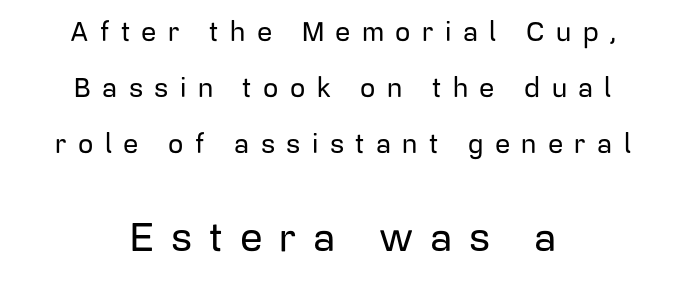
Q: Is the text italic (slanted)? A: No, it is upright.
Q: Is the typeface a serif or a sans-serif typeface? A: Sans-serif.
Q: Is the text underlined? A: No.
Q: How is the paragraph aligned? A: Centered.
Q: Is the spacing between letters normal or unusually wide? A: Unusually wide.
Q: Is the spacing between lines tight, normal or loose? A: Loose.
Q: Which block of text is set in a larger size, the first (top) or the second (bottom)? A: The second (bottom) one.
Q: Width (condensed, normal, or wide)? A: Normal.
Q: Stroke contrast? A: Low.
Q: x-height? A: Medium.
Q: Monospaced? A: No.
